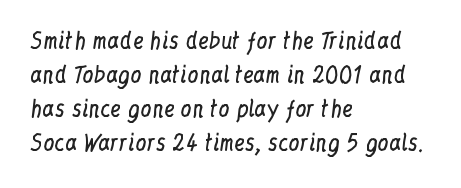
Caption: multi-line text, flush left, ragged right. Beneath every word, the page is bare. Weight: not bold — regular or lighter. Nobody touched the tracking dial on this one. Vertically, the passage feels balanced, rows spaced as you'd expect.
